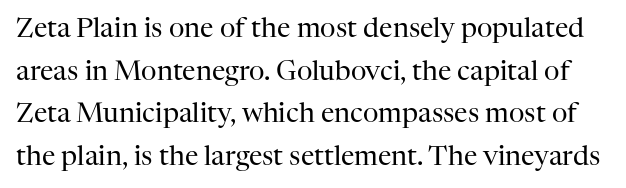
Q: Is the text bold? A: No.
Q: Is the text italic (slanted)? A: No, it is upright.
Q: Is the text underlined? A: No.
Q: Is the spacing between letters normal or unusually wide? A: Normal.
Q: Is the spacing between lines tight, normal or loose? A: Normal.
